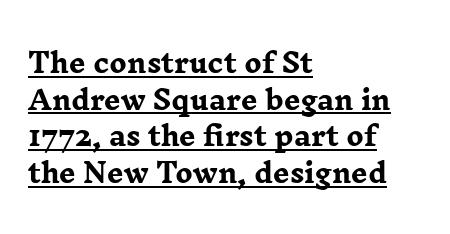
{"italic": "no", "bold": "yes", "underline": "yes", "align": "left", "line_spacing": "normal", "line_spacing_ratio": 1.41, "letter_spacing": "normal", "letter_spacing_em": 0.0, "glyph_px": 26}
